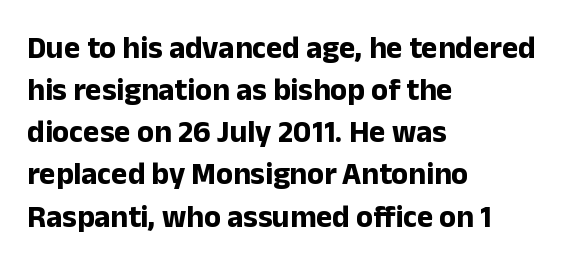
Q: Is the text bold? A: Yes.
Q: Is the text italic (slanted)? A: No, it is upright.
Q: Is the typeface a serif or a sans-serif typeface? A: Sans-serif.
Q: Is the text underlined? A: No.
Q: How is the paragraph aligned? A: Left-aligned.
Q: Is the spacing between letters normal or unusually wide? A: Normal.
Q: Is the spacing between lines tight, normal or loose? A: Normal.
Q: Width (condensed, normal, or wide)? A: Normal.
Q: Stroke contrast? A: Low.
Q: x-height? A: Medium.
Q: Monospaced? A: No.
